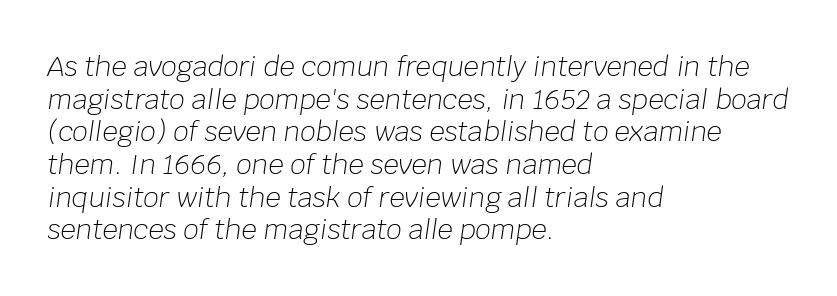
Only glyphs here, with clear space below each row. Italic? Definitely — the glyphs are oblique. Is the type heavy? It reads as light-to-regular instead. What stands out about the letter spacing? Nothing — it is the standard amount. The typesetter chose a ragged-right arrangement here.
